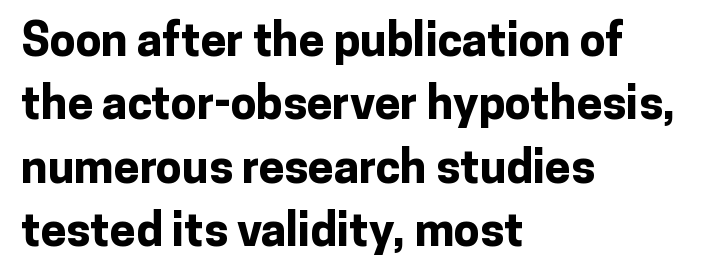
Q: Is the text bold? A: Yes.
Q: Is the text italic (slanted)? A: No, it is upright.
Q: Is the typeface a serif or a sans-serif typeface? A: Sans-serif.
Q: Is the text underlined? A: No.
Q: How is the paragraph aligned? A: Left-aligned.
Q: Is the spacing between letters normal or unusually wide? A: Normal.
Q: Is the spacing between lines tight, normal or loose? A: Normal.
Q: Width (condensed, normal, or wide)? A: Normal.
Q: Stroke contrast? A: Low.
Q: x-height? A: Medium.
Q: Monospaced? A: No.
